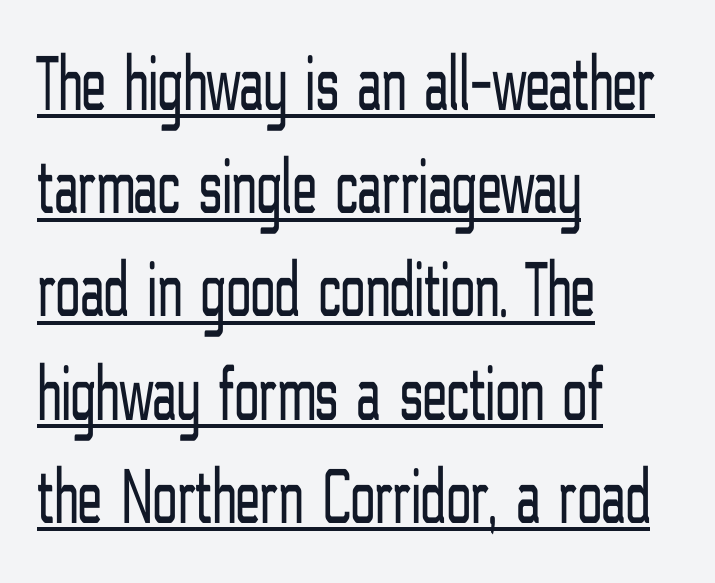
{"serif": "no", "italic": "no", "bold": "no", "weight": "light", "width": "condensed", "stroke_contrast": "low", "x_height": "medium", "monospaced": "no", "underline": "yes", "align": "left", "line_spacing": "normal", "line_spacing_ratio": 1.29, "letter_spacing": "normal", "letter_spacing_em": 0.0, "glyph_px": 80}
